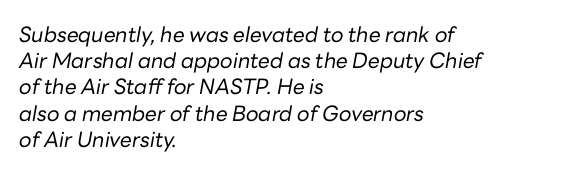
Only glyphs here, with clear space below each row. The designer left line spacing at the default. The setting favours the left margin, as ordinary paragraphs usually do. The font is comparable to plain body text, perhaps lighter. Nothing unusual about the tracking: characters are spaced as the font intends.
